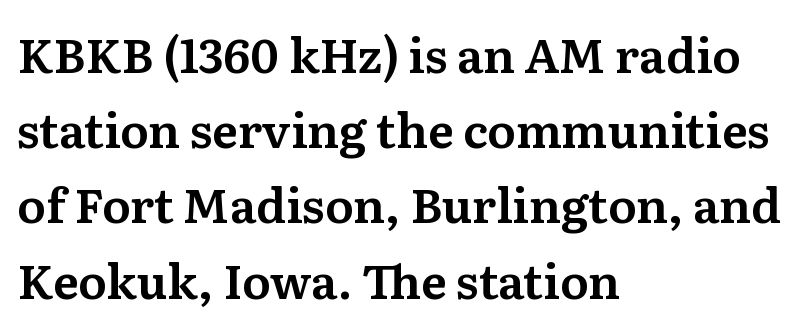
Q: Is the text italic (slanted)? A: No, it is upright.
Q: Is the typeface a serif or a sans-serif typeface? A: Serif.
Q: Is the text underlined? A: No.
Q: How is the paragraph aligned? A: Left-aligned.
Q: Is the spacing between letters normal or unusually wide? A: Normal.
Q: Is the spacing between lines tight, normal or loose? A: Normal.
Q: Width (condensed, normal, or wide)? A: Normal.
Q: Stroke contrast? A: Medium.
Q: x-height? A: Medium.
Q: Monospaced? A: No.
